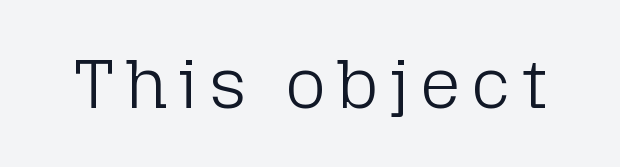
The image shows 70 px light sans-serif type, upright; set not underlined; low stroke contrast and a medium x-height.
